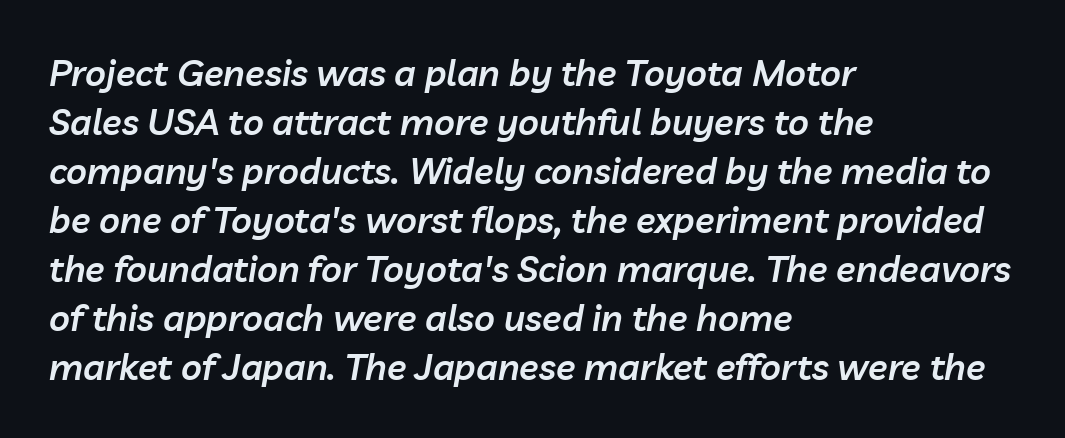
Q: Is the text bold? A: Semi-bold.
Q: Is the text italic (slanted)? A: Yes, it leans right by about 10 degrees.
Q: Is the text underlined? A: No.
Q: How is the paragraph aligned? A: Left-aligned.
Q: Is the spacing between letters normal or unusually wide? A: Normal.
Q: Is the spacing between lines tight, normal or loose? A: Normal.
Q: Width (condensed, normal, or wide)? A: Normal.
Q: Stroke contrast? A: Low.
Q: x-height? A: Medium.
Q: Monospaced? A: No.
